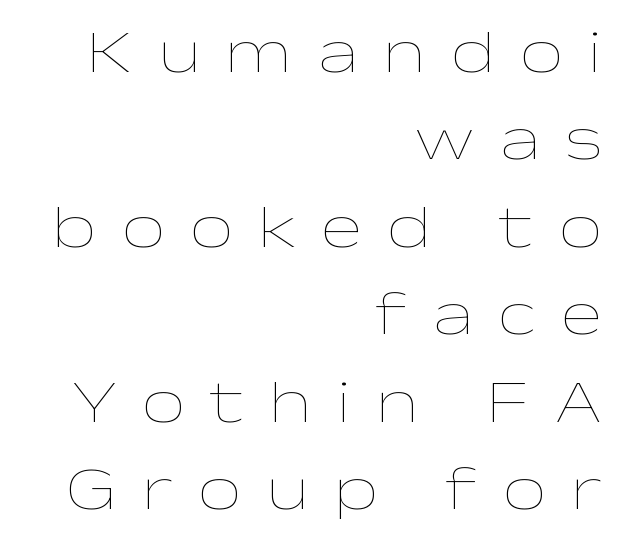
The image shows 62 px thin, wide type, upright; set right-aligned, normal line spacing (1.41x), unusually wide letter spacing (+0.4 em), not underlined; low stroke contrast and a medium x-height.
